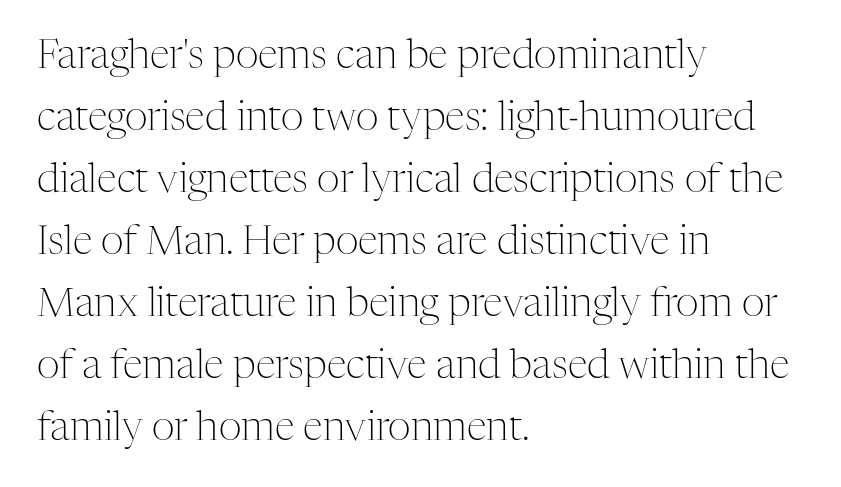
{"serif": "yes", "italic": "no", "bold": "no", "weight": "light", "width": "normal", "stroke_contrast": "medium", "x_height": "medium", "monospaced": "no", "underline": "no", "align": "left", "line_spacing": "normal", "line_spacing_ratio": 1.55, "letter_spacing": "normal", "letter_spacing_em": 0.0, "glyph_px": 40}
